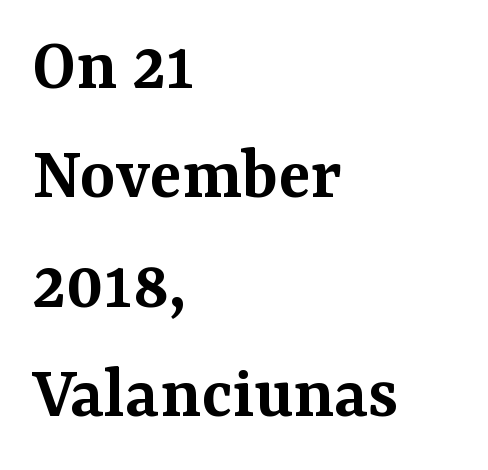
Typographic density is moderately raised because the face is semibold. This sample uses plain, unmodified letter spacing. A typesetter would call this proportional, since set widths differ per character. Tall strokes in this sample are plumb rather than angled. The font family rendered here belongs to the serif group.
